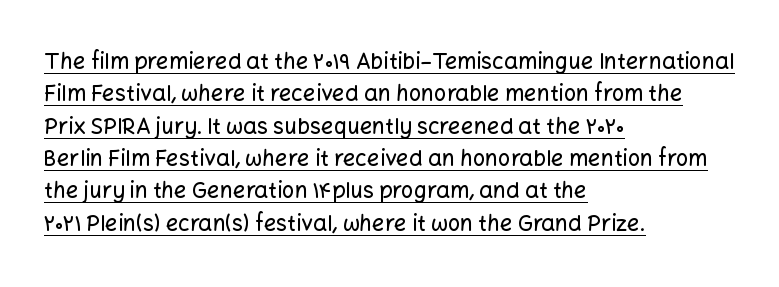
{"italic": "no", "underline": "yes", "align": "left", "line_spacing": "normal", "line_spacing_ratio": 1.47, "letter_spacing": "normal", "letter_spacing_em": 0.0, "glyph_px": 22}
